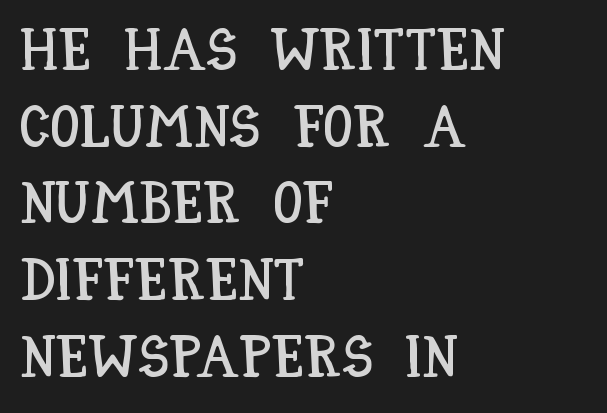
The compositor pushed each line to the left boundary. Note the varied advance widths — an 'i' is clearly narrower than an 'm'. Lines of text with bare space underneath. When letters stand straight like this, we call the style roman or upright. A typesetter would call this zero additional tracking.
